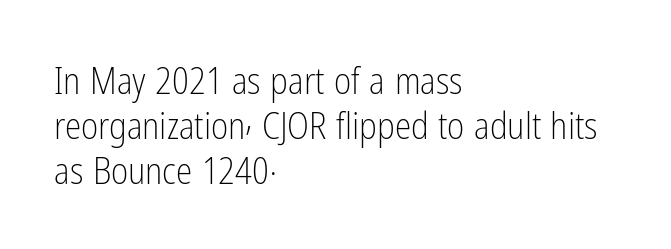
Q: Is the text bold? A: No.
Q: Is the text italic (slanted)? A: No, it is upright.
Q: Is the typeface a serif or a sans-serif typeface? A: Sans-serif.
Q: Is the text underlined? A: No.
Q: How is the paragraph aligned? A: Left-aligned.
Q: Is the spacing between letters normal or unusually wide? A: Normal.
Q: Width (condensed, normal, or wide)? A: Condensed.
Q: Stroke contrast? A: Low.
Q: x-height? A: Medium.
Q: Monospaced? A: No.
